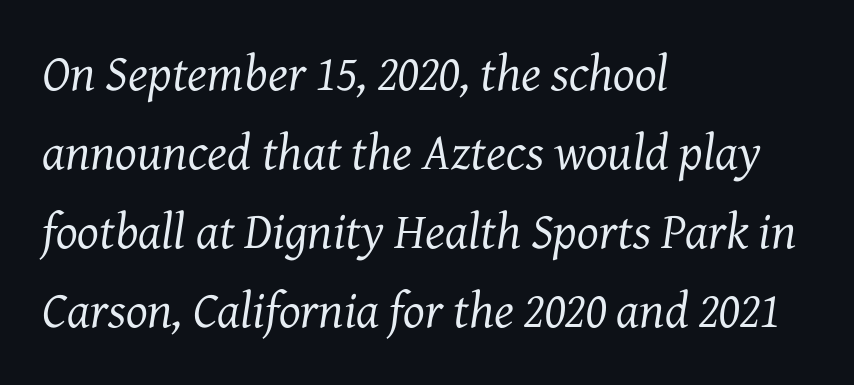
The image shows 51 px regular-weight serif type, italic (leaning right); set left-aligned, normal line spacing (1.55x), normal letter spacing, not underlined; medium stroke contrast and a medium x-height.
